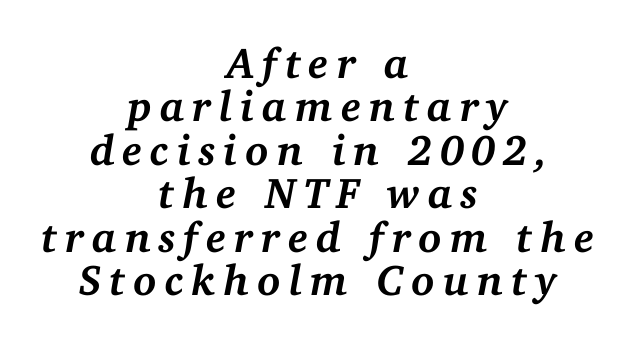
The image shows 43 px semibold serif type, italic (leaning right); set centered, tight line spacing (1.01x), not underlined; medium stroke contrast and a medium x-height.
